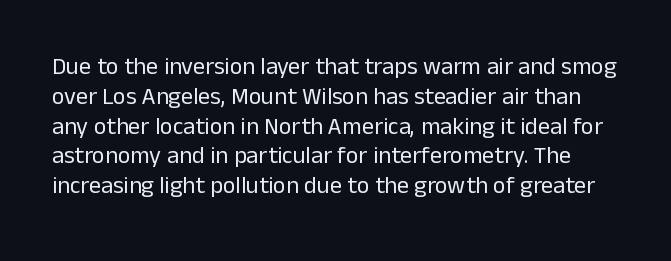
{"italic": "no", "bold": "no", "underline": "no", "line_spacing_ratio": 1.24, "letter_spacing": "normal", "letter_spacing_em": 0.0, "glyph_px": 24}
